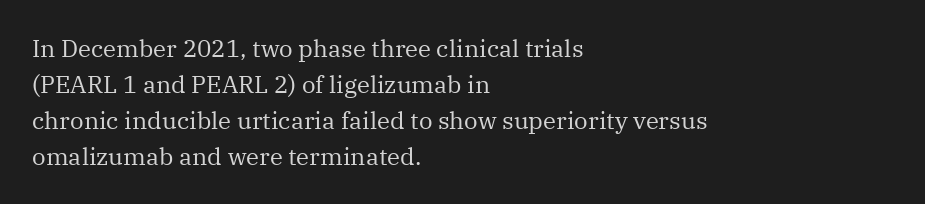
{"italic": "no", "bold": "no", "underline": "no", "align": "left", "line_spacing": "normal", "line_spacing_ratio": 1.5, "letter_spacing": "normal", "letter_spacing_em": 0.0, "glyph_px": 24}
